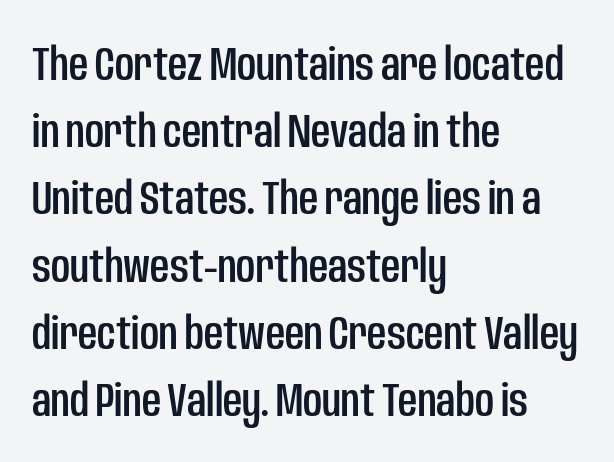
Q: Is the text italic (slanted)? A: No, it is upright.
Q: Is the typeface a serif or a sans-serif typeface? A: Sans-serif.
Q: Is the text underlined? A: No.
Q: How is the paragraph aligned? A: Left-aligned.
Q: Is the spacing between letters normal or unusually wide? A: Normal.
Q: Is the spacing between lines tight, normal or loose? A: Normal.
Q: Width (condensed, normal, or wide)? A: Condensed.
Q: Stroke contrast? A: Low.
Q: x-height? A: Large.
Q: Monospaced? A: No.
